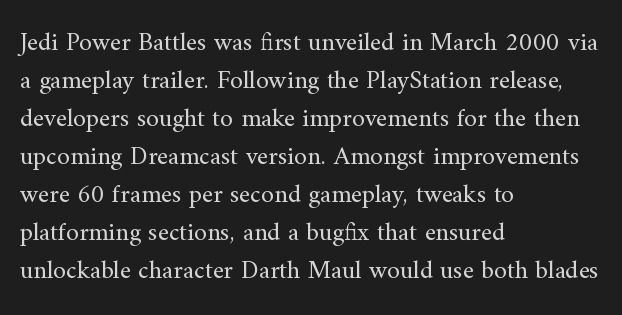
Q: Is the text bold? A: No.
Q: Is the text italic (slanted)? A: No, it is upright.
Q: Is the text underlined? A: No.
Q: How is the paragraph aligned? A: Left-aligned.
Q: Is the spacing between letters normal or unusually wide? A: Normal.
Q: Is the spacing between lines tight, normal or loose? A: Normal.
